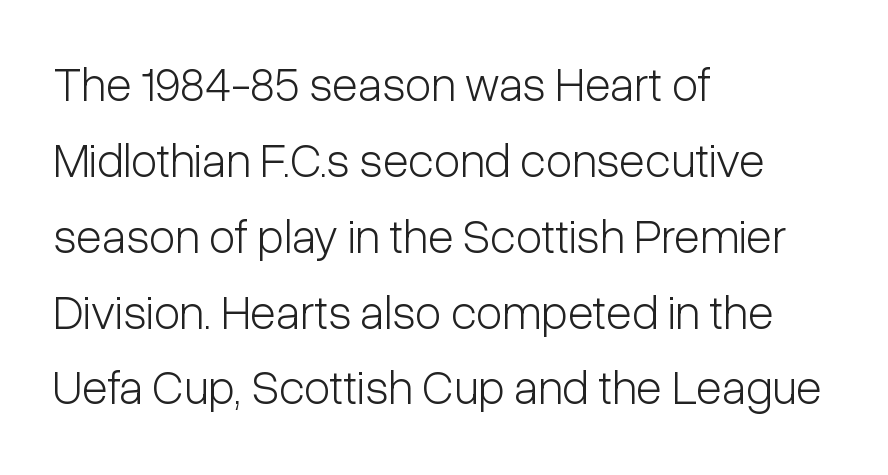
The image shows 48 px light, condensed sans-serif type, upright; set left-aligned, normal line spacing (1.58x), normal letter spacing, not underlined; low stroke contrast and a medium x-height.
